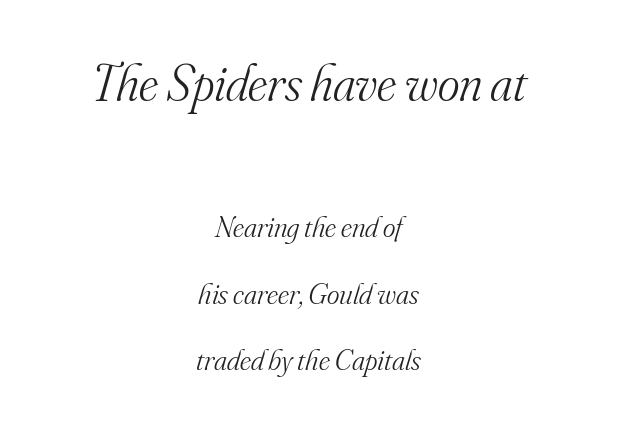
Loosely led — the rows are spread out. Heaviness? Minimal to ordinary, like unemphasized prose. Quick note: underline off. Looks like regular typesetting: each glyph gets only the width it needs. The text block is weighted toward neither margin, spreading evenly from the middle.
